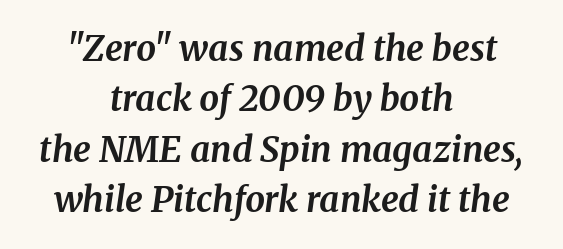
Compared with an ordinary text face, these strokes are far heavier — a full bold. To sum up the face: it has serifs. Style check: oblique. Vertically, the passage feels balanced, rows spaced as you'd expect. Anything drawn beneath the words? Only blank space.
